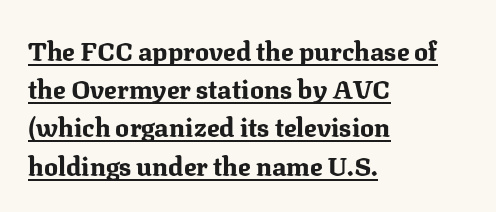
{"italic": "no", "bold": "yes", "underline": "yes", "align": "left", "line_spacing": "normal", "line_spacing_ratio": 1.47, "letter_spacing": "normal", "letter_spacing_em": 0.0, "glyph_px": 26}
